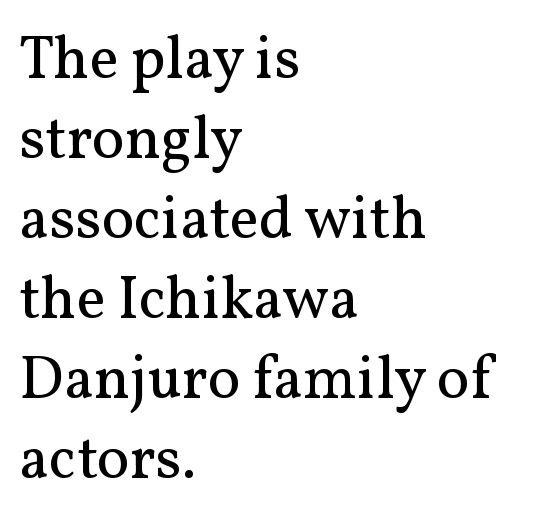
Q: Is the text bold? A: No.
Q: Is the text italic (slanted)? A: No, it is upright.
Q: Is the typeface a serif or a sans-serif typeface? A: Serif.
Q: Is the text underlined? A: No.
Q: How is the paragraph aligned? A: Left-aligned.
Q: Is the spacing between letters normal or unusually wide? A: Normal.
Q: Is the spacing between lines tight, normal or loose? A: Normal.
Q: Width (condensed, normal, or wide)? A: Normal.
Q: Stroke contrast? A: Medium.
Q: x-height? A: Medium.
Q: Monospaced? A: No.
